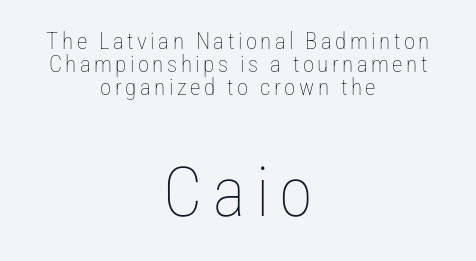
The image shows 69 px thin, condensed type, upright; set centered, tight line spacing (1.0x), not underlined; the second (bottom) block is 3.0x larger; low stroke contrast and a medium x-height.
